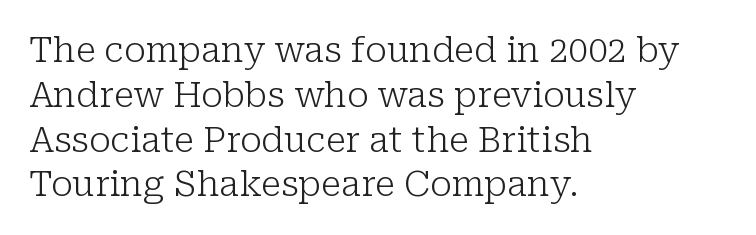
The image shows 35 px light serif type, upright; set left-aligned, normal line spacing (1.28x), normal letter spacing, not underlined; low stroke contrast and a medium x-height.
